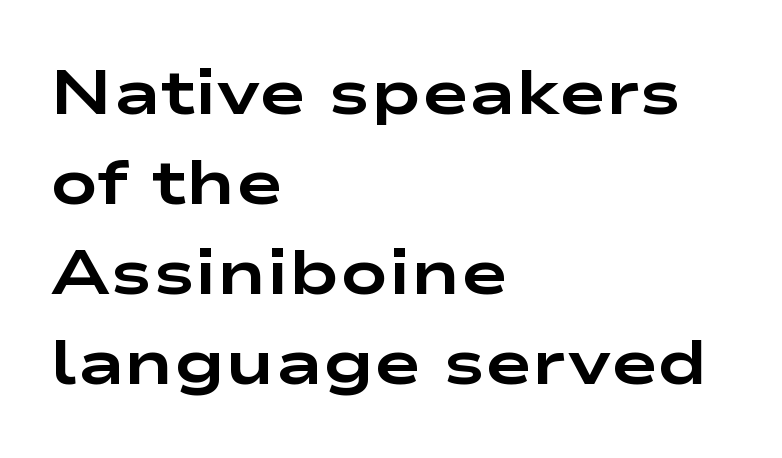
{"serif": "no", "italic": "no", "bold": "yes", "weight": "bold", "width": "wide", "stroke_contrast": "low", "x_height": "medium", "monospaced": "no", "underline": "no", "align": "left", "line_spacing": "normal", "line_spacing_ratio": 1.43, "letter_spacing": "normal", "letter_spacing_em": 0.0, "glyph_px": 63}
